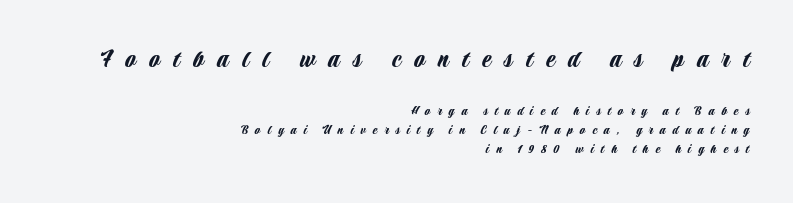
Q: Is the text italic (slanted)? A: Yes.
Q: Is the text underlined? A: No.
Q: How is the paragraph aligned? A: Right-aligned.
Q: Is the spacing between letters normal or unusually wide? A: Unusually wide.
Q: Is the spacing between lines tight, normal or loose? A: Normal.
Q: Which block of text is set in a larger size, the first (top) or the second (bottom)? A: The first (top) one.
